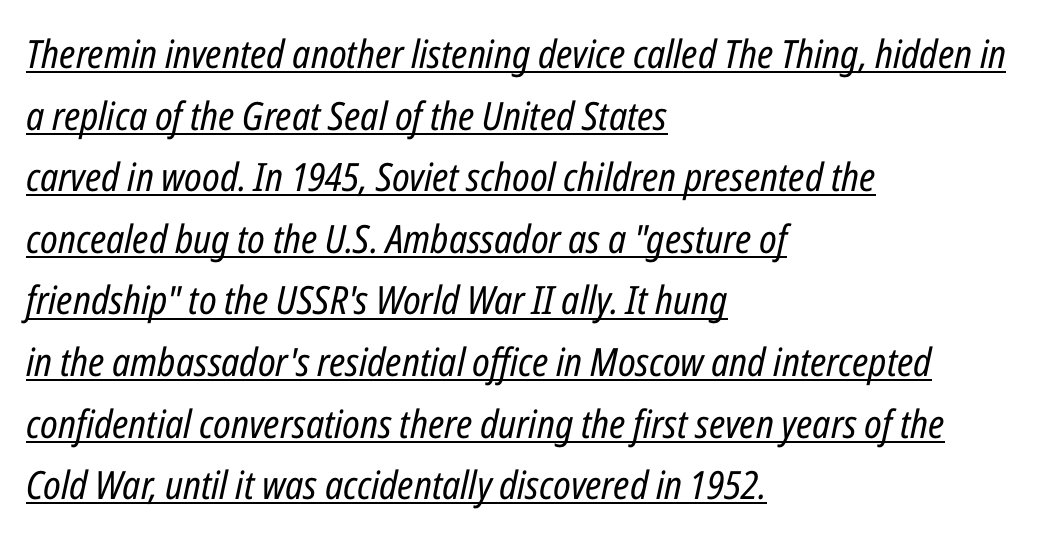
The image shows 39 px regular-weight, condensed type, italic (leaning right); set left-aligned, normal line spacing (1.58x), normal letter spacing, underlined; low stroke contrast and a medium x-height.
